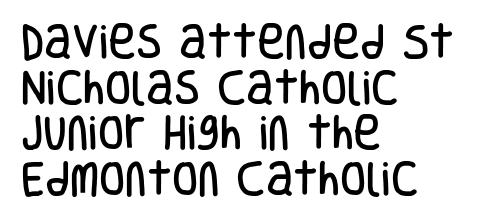
{"serif": "no", "italic": "no", "width": "condensed", "stroke_contrast": "low", "x_height": "large", "monospaced": "no", "underline": "no", "align": "left", "line_spacing_ratio": 1.2, "letter_spacing": "normal", "letter_spacing_em": 0.0, "glyph_px": 38}
